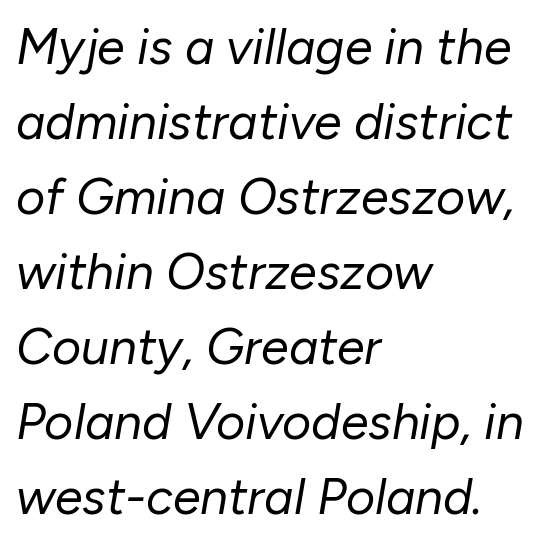
Q: Is the text bold? A: No.
Q: Is the text italic (slanted)? A: Yes, it leans right by about 10 degrees.
Q: Is the text underlined? A: No.
Q: How is the paragraph aligned? A: Left-aligned.
Q: Is the spacing between letters normal or unusually wide? A: Normal.
Q: Is the spacing between lines tight, normal or loose? A: Normal.
Q: Width (condensed, normal, or wide)? A: Normal.
Q: Stroke contrast? A: Low.
Q: x-height? A: Medium.
Q: Monospaced? A: No.
